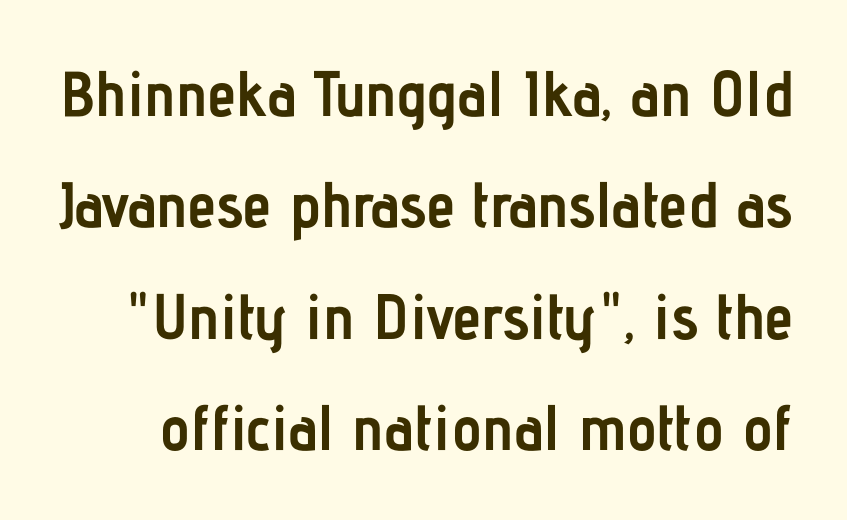
This rendering employs a face without finishing strokes, i.e., a sans-serif. Pretty heavy lettering here — definitely bold. The gaps between neighbouring characters are ordinary and unremarkable. Proportional: the letters do not fall into vertical columns. Bare-footed words on every line. Every stem runs plumb, perpendicular to the baseline.
